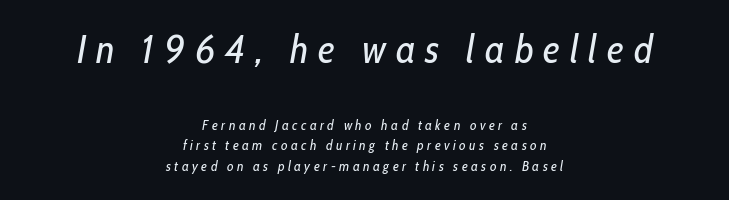
The image shows 40 px regular-weight, condensed type, italic (leaning right); set centered, normal line spacing (1.49x), unusually wide letter spacing (+0.25 em), not underlined; the first (top) block is 2.86x larger; low stroke contrast and a medium x-height.
